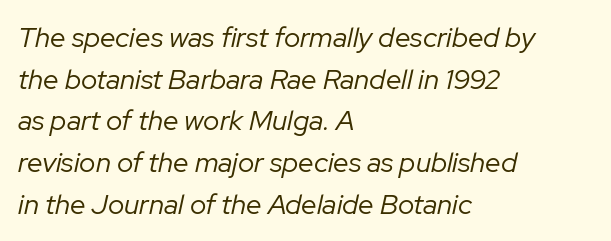
{"italic": "yes", "lean": "right", "slant_degrees": 12, "bold": "no", "weight": "regular", "width": "normal", "stroke_contrast": "low", "x_height": "medium", "monospaced": "no", "underline": "no", "align": "left", "line_spacing": "normal", "line_spacing_ratio": 1.49, "letter_spacing": "normal", "letter_spacing_em": 0.0, "glyph_px": 28}
